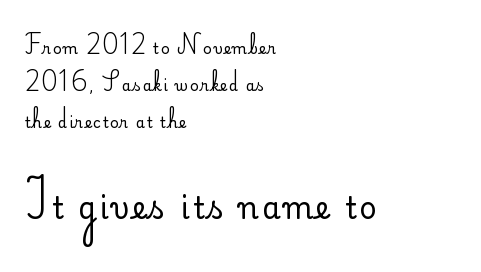
{"serif": "no", "italic": "no", "bold": "no", "weight": "regular", "width": "normal", "stroke_contrast": "low", "x_height": "small", "monospaced": "no", "underline": "no", "align": "left", "line_spacing": "loose", "line_spacing_ratio": 2.47, "larger_block": "second", "size_ratio": 2.0, "glyph_px": 30}
